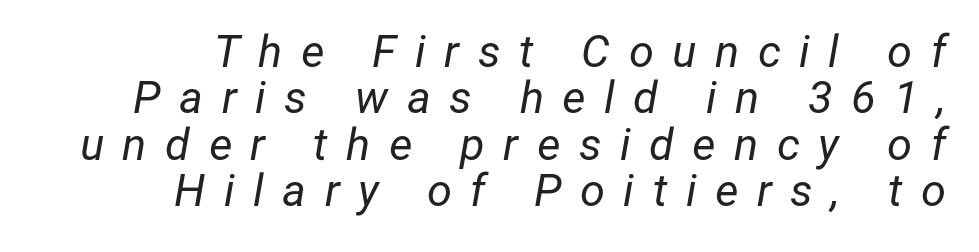
The image shows 45 px regular-weight type, italic (leaning right); set right-aligned, tight line spacing (1.03x), unusually wide letter spacing (+0.41 em), not underlined; low stroke contrast and a medium x-height.
